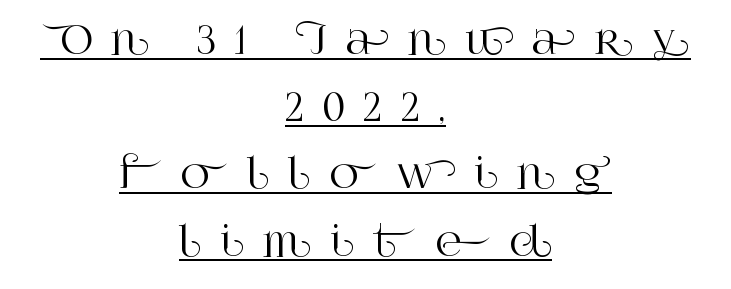
The image shows 40 px serif type, upright; set centered, normal line spacing (1.68x), unusually wide letter spacing (+0.47 em), underlined; high stroke contrast and a large x-height.
